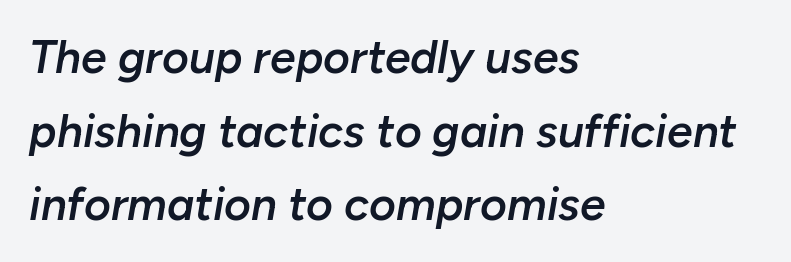
Horizontally, the lines are justified to the leading edge only. The text carries the slant typical of an italic or oblique font. Each row of text sits above clean, open space. Set as a demibold, roughly 600 on the weight scale.
